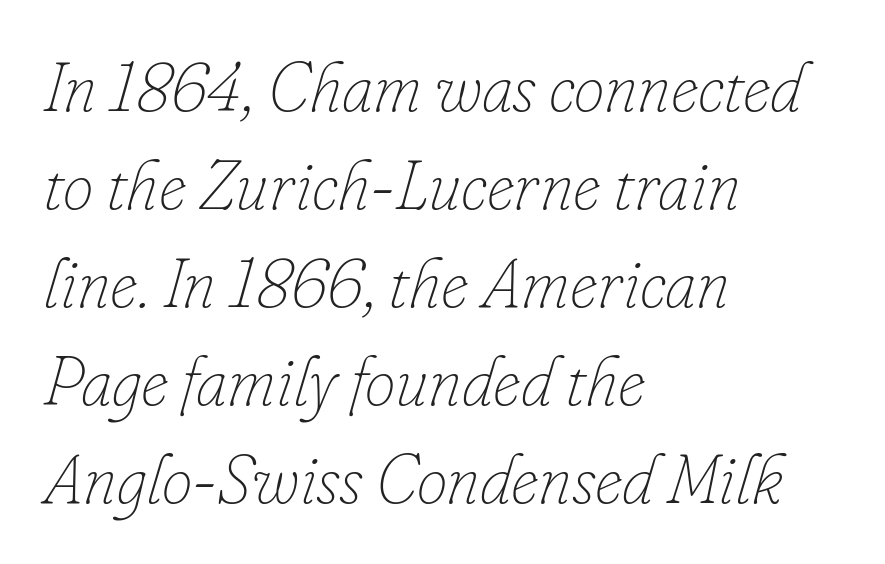
The image shows 69 px thin type, italic (leaning right); set left-aligned, normal line spacing (1.42x), normal letter spacing, not underlined; low stroke contrast and a small x-height.
